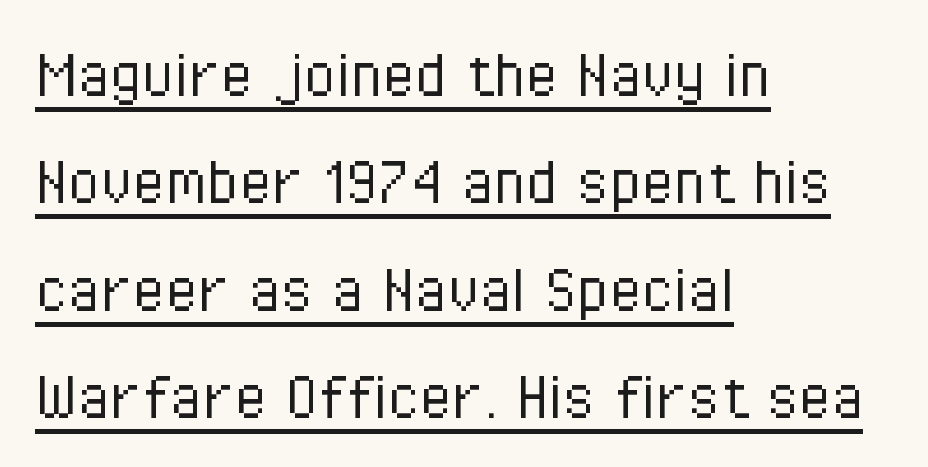
{"serif": "no", "italic": "no", "bold": "no", "weight": "light", "width": "condensed", "stroke_contrast": "low", "x_height": "medium", "monospaced": "no", "underline": "yes", "align": "left", "line_spacing": "normal", "line_spacing_ratio": 1.45, "letter_spacing": "normal", "letter_spacing_em": 0.0, "glyph_px": 74}
